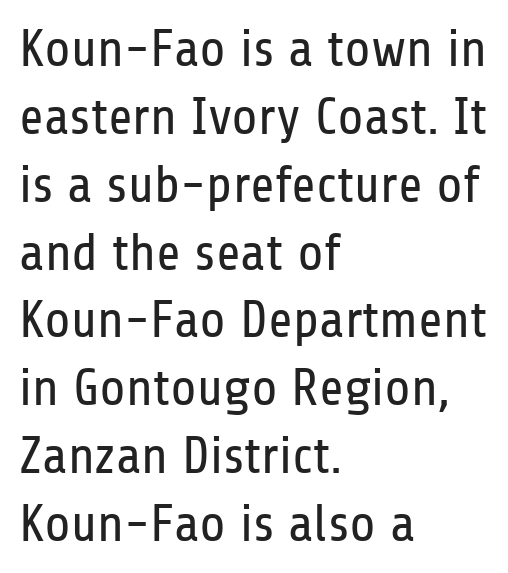
Q: Is the text bold? A: No.
Q: Is the text italic (slanted)? A: No, it is upright.
Q: Is the typeface a serif or a sans-serif typeface? A: Sans-serif.
Q: Is the text underlined? A: No.
Q: How is the paragraph aligned? A: Left-aligned.
Q: Is the spacing between letters normal or unusually wide? A: Normal.
Q: Is the spacing between lines tight, normal or loose? A: Normal.
Q: Width (condensed, normal, or wide)? A: Condensed.
Q: Stroke contrast? A: Low.
Q: x-height? A: Medium.
Q: Monospaced? A: No.
